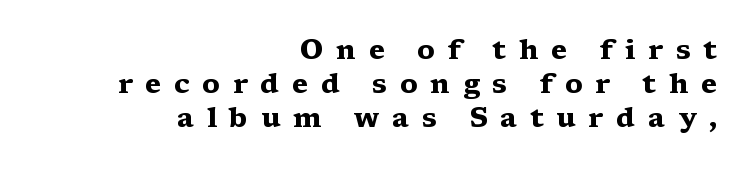
The image shows 28 px heavy, wide serif type, upright; set right-aligned, line spacing 1.22x, unusually wide letter spacing (+0.45 em), not underlined; medium stroke contrast and a medium x-height.
